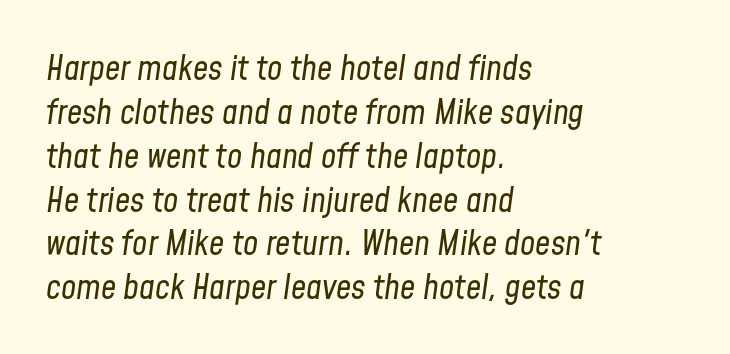
Letters rest on an invisible, unmarked baseline. Does the leading feel generous? No, just average. Designer's note — italics engaged. Here the glyphs are tracked normally, forming tight word shapes.
